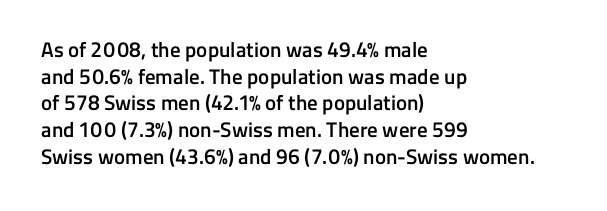
Casual observation: everything's shoved over to the left. Horizontal bands of white between lines are of average thickness. Tracking value appears to be zero — textbook default spacing. The letters stand straight up with perfectly vertical stems. Compared with an ordinary text face, these strokes are moderately heavier — a semibold. Anything drawn beneath the words? Only blank space.
